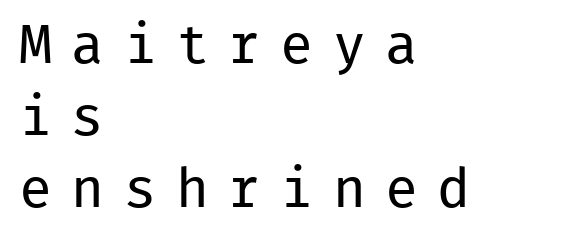
{"serif": "no", "italic": "no", "bold": "no", "weight": "regular", "width": "normal", "stroke_contrast": "low", "x_height": "medium", "monospaced": "yes", "underline": "no", "align": "left", "line_spacing": "normal", "line_spacing_ratio": 1.31, "letter_spacing": "wide", "letter_spacing_em": 0.35, "glyph_px": 55}
